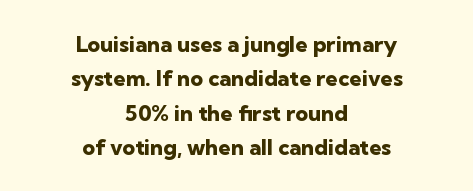
The image shows 22 px bold type, upright; set centered, normal line spacing (1.56x), normal letter spacing, not underlined.
